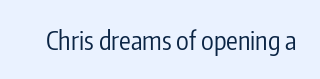
A roman cut, with each character standing at attention. Decoration check: the copy has no underline. The gaps between neighbouring characters are ordinary and unremarkable. Bold? No — there's no thickening of the strokes.
